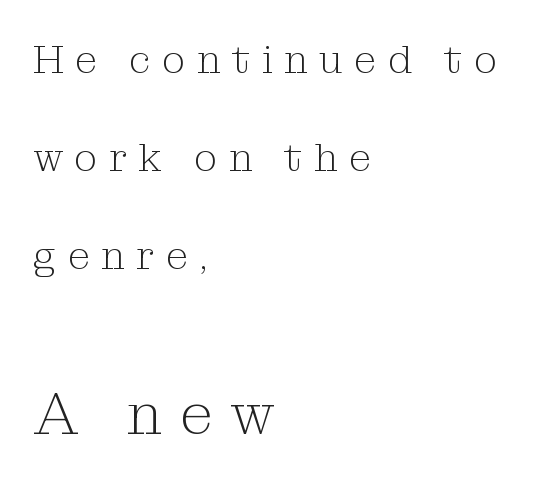
Q: Is the text bold? A: No.
Q: Is the text italic (slanted)? A: No, it is upright.
Q: Is the typeface a serif or a sans-serif typeface? A: Serif.
Q: Is the text underlined? A: No.
Q: How is the paragraph aligned? A: Left-aligned.
Q: Is the spacing between letters normal or unusually wide? A: Unusually wide.
Q: Is the spacing between lines tight, normal or loose? A: Loose.
Q: Which block of text is set in a larger size, the first (top) or the second (bottom)? A: The second (bottom) one.
Q: Width (condensed, normal, or wide)? A: Normal.
Q: Stroke contrast? A: Medium.
Q: x-height? A: Medium.
Q: Monospaced? A: No.
